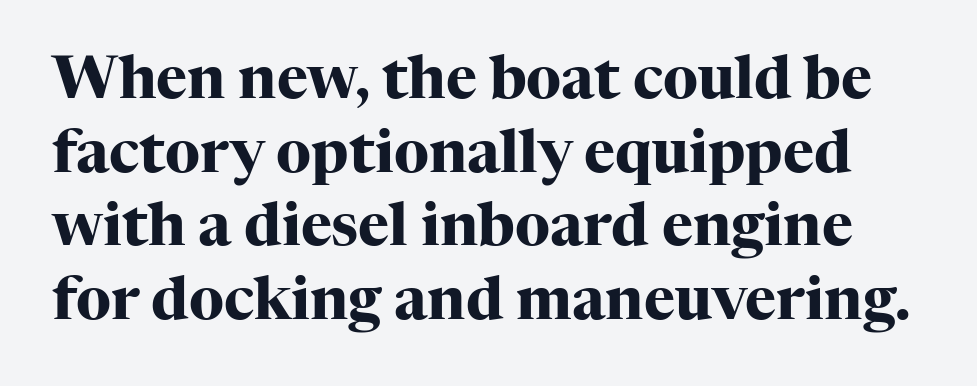
Q: Is the text bold? A: Yes.
Q: Is the text italic (slanted)? A: No, it is upright.
Q: Is the typeface a serif or a sans-serif typeface? A: Serif.
Q: Is the text underlined? A: No.
Q: Is the spacing between letters normal or unusually wide? A: Normal.
Q: Is the spacing between lines tight, normal or loose? A: Normal.
Q: Width (condensed, normal, or wide)? A: Normal.
Q: Stroke contrast? A: High.
Q: x-height? A: Medium.
Q: Monospaced? A: No.
